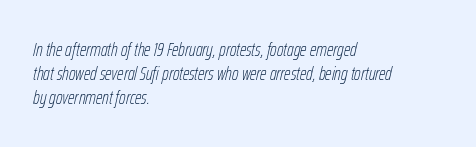
The image shows 20 px text type, italic (leaning right); set left-aligned, line spacing 1.21x, normal letter spacing, not underlined.
